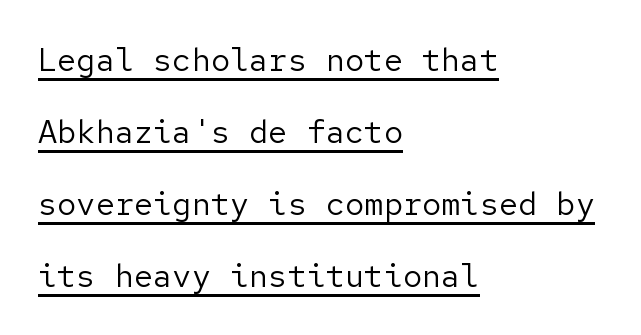
Casual observation: everything's shoved over to the left. A typesetter would call this zero additional tracking. I'd call this a sans setting — the letters go barefoot. Weight: regular or lighter.
